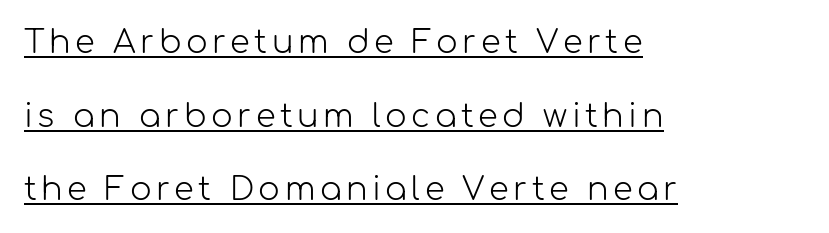
{"serif": "no", "italic": "no", "bold": "no", "weight": "light", "width": "normal", "stroke_contrast": "low", "x_height": "medium", "monospaced": "no", "underline": "yes", "align": "left", "line_spacing": "loose", "line_spacing_ratio": 2.3, "glyph_px": 32}
